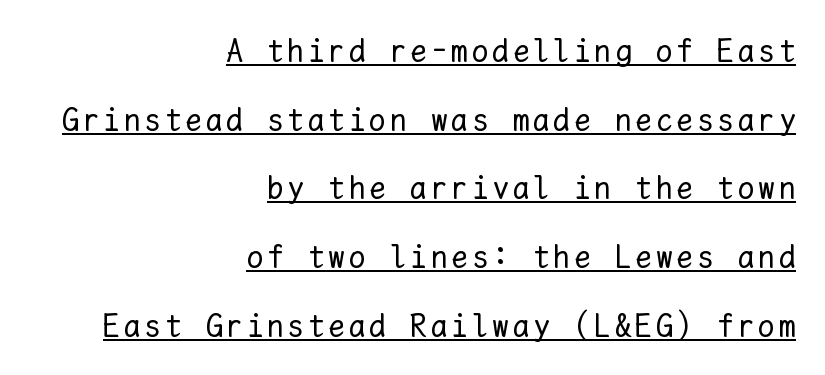
Q: Is the text bold? A: No.
Q: Is the text italic (slanted)? A: No, it is upright.
Q: Is the text underlined? A: Yes.
Q: How is the paragraph aligned? A: Right-aligned.
Q: Is the spacing between lines tight, normal or loose? A: Loose.
Q: Width (condensed, normal, or wide)? A: Normal.
Q: Stroke contrast? A: Low.
Q: x-height? A: Medium.
Q: Monospaced? A: Yes.
